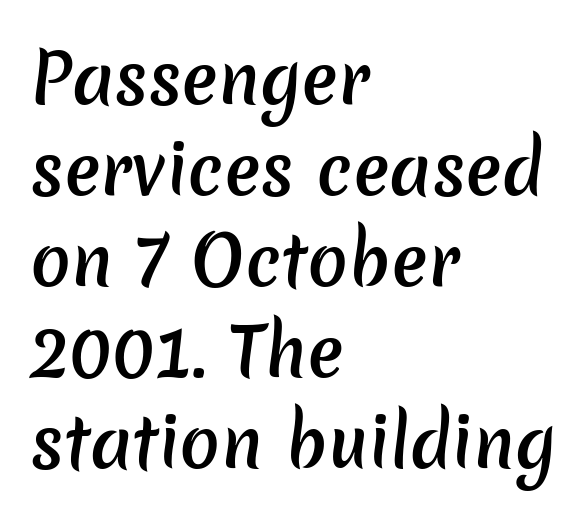
Quick note: underline off. The compositor pushed each line to the left boundary. Words appear dense and cohesive because spacing is normal. Regarding leading, the lines here are spaced in the standard way.
